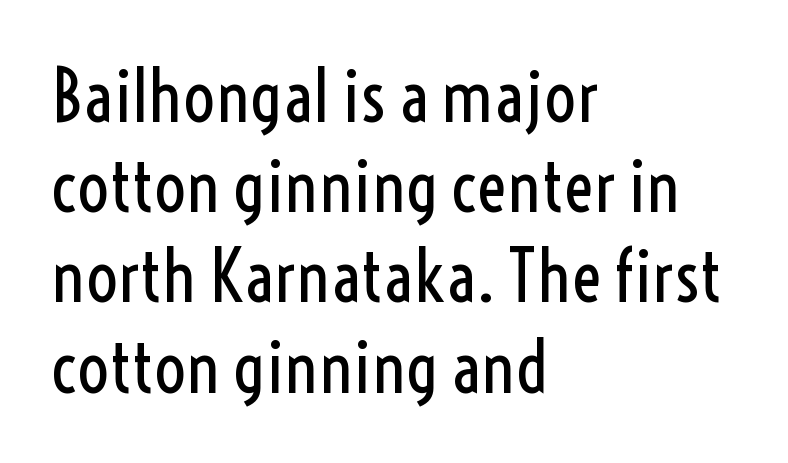
The image shows 71 px regular-weight, condensed sans-serif type, upright; set left-aligned, normal line spacing (1.27x), normal letter spacing, not underlined; a medium x-height.
